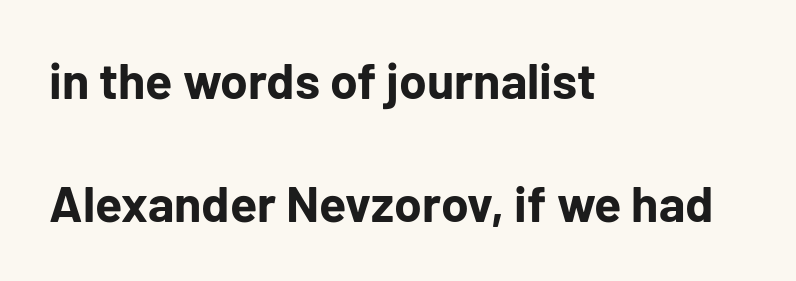
Q: Is the text bold? A: Yes.
Q: Is the text italic (slanted)? A: No, it is upright.
Q: Is the typeface a serif or a sans-serif typeface? A: Sans-serif.
Q: Is the text underlined? A: No.
Q: How is the paragraph aligned? A: Left-aligned.
Q: Is the spacing between letters normal or unusually wide? A: Normal.
Q: Is the spacing between lines tight, normal or loose? A: Loose.
Q: Width (condensed, normal, or wide)? A: Normal.
Q: Stroke contrast? A: Low.
Q: x-height? A: Medium.
Q: Monospaced? A: No.
